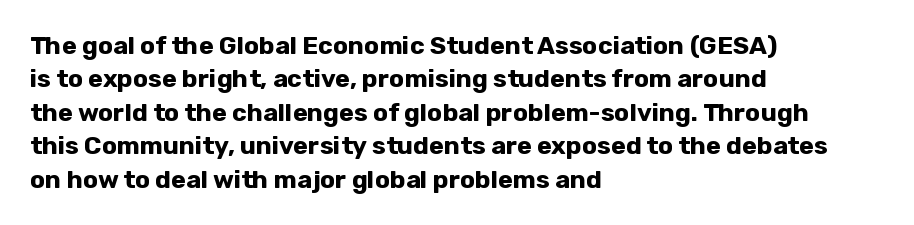
Notice how the passage keeps a crisp vertical edge on the left only. Ordinary non-slanted type is in use. This sample uses plain, unmodified letter spacing. Strong, thick strokes mark this as bold type. Normally led — the rows are evenly, conventionally spaced.
